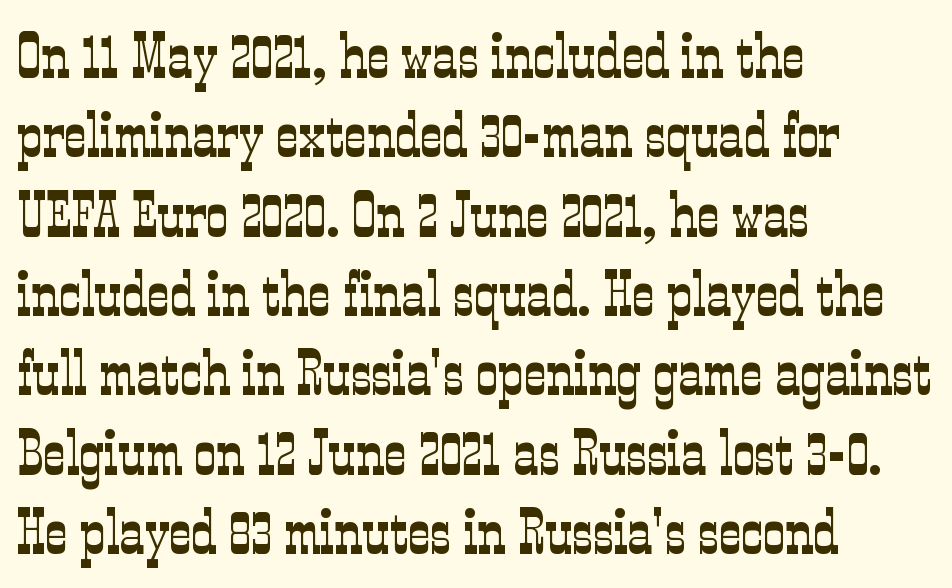
The image shows 62 px light, condensed serif type, upright; set left-aligned, normal line spacing (1.28x), normal letter spacing, not underlined; low stroke contrast and a medium x-height.
